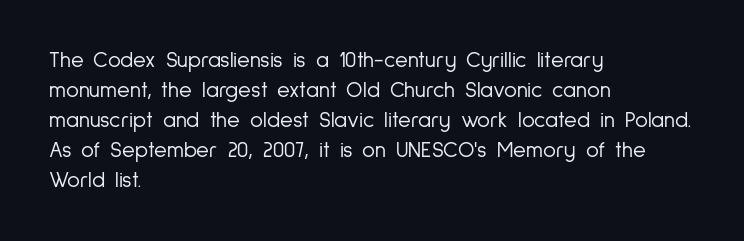
Q: Is the text bold? A: No.
Q: Is the text italic (slanted)? A: No, it is upright.
Q: Is the text underlined? A: No.
Q: How is the paragraph aligned? A: Left-aligned.
Q: Is the spacing between letters normal or unusually wide? A: Normal.
Q: Is the spacing between lines tight, normal or loose? A: Normal.
